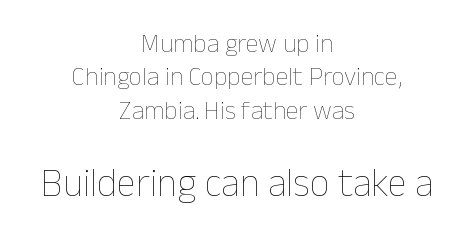
The image shows 39 px thin type, upright; set centered, normal line spacing (1.28x), normal letter spacing, not underlined; the second (bottom) block is 1.5x larger; low stroke contrast and a medium x-height.
